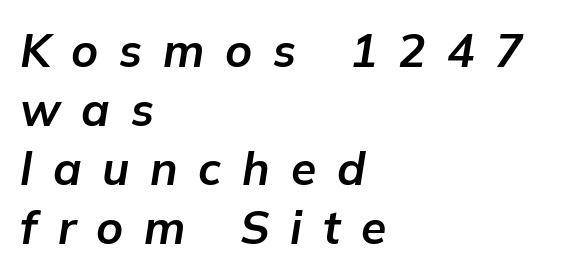
Is there much room between lines? A standard amount, neither cramped nor airy. Note the varied advance widths — an 'i' is clearly narrower than an 'm'. Each word looks stretched out because of the extra space between its letters. Yep, that's italic — everything's leaning. Weight check: bold — yes, fully.
